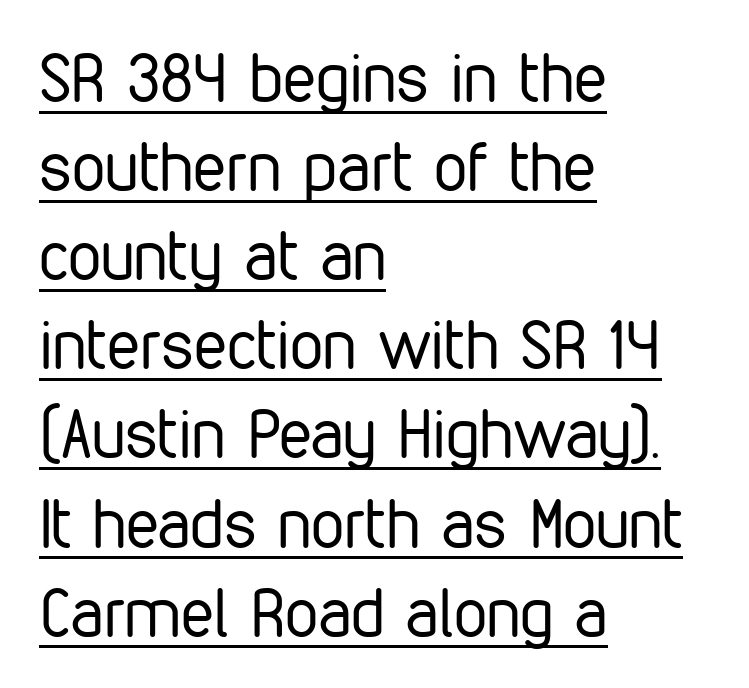
The image shows 67 px regular-weight, condensed sans-serif type, upright; set left-aligned, normal line spacing (1.33x), normal letter spacing, underlined; low stroke contrast and a medium x-height.
